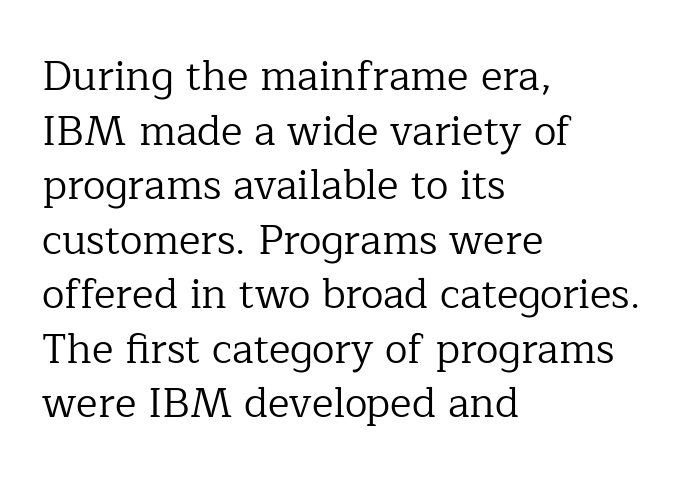
The image shows 41 px regular-weight serif type, upright; set left-aligned, normal line spacing (1.33x), normal letter spacing, not underlined; low stroke contrast and a medium x-height.
